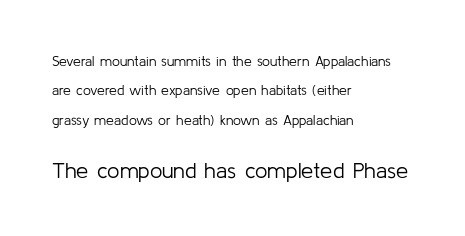
The image shows 22 px text type, upright; set left-aligned, loose line spacing (2.09x), normal letter spacing, not underlined; the second (bottom) block is 1.57x larger.
